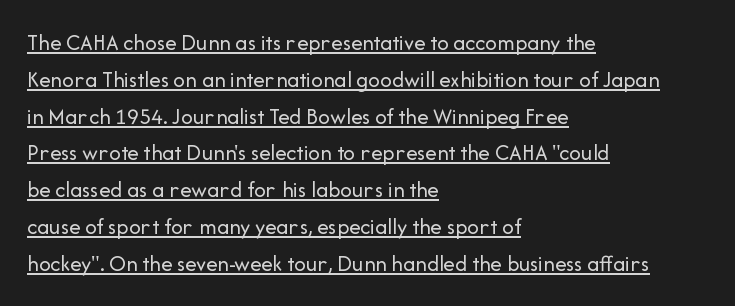
{"italic": "no", "bold": "no", "underline": "yes", "align": "left", "line_spacing": "normal", "line_spacing_ratio": 1.6, "letter_spacing": "normal", "letter_spacing_em": 0.0, "glyph_px": 23}
